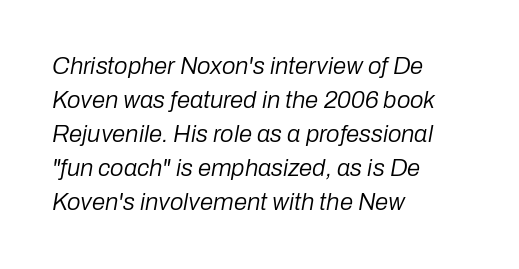
Typeset ragged right — the left edge is the straight one. Underline: absent. Looking at the ascenders, they clearly lean. The lines sit at an ordinary, default distance from one another. Is the letter spacing exaggerated? No — it looks like the ordinary default. Stem width sits at or under what a default text font uses.
